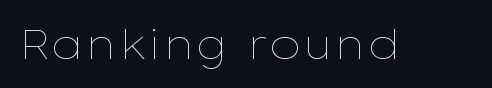
{"italic": "no", "bold": "no", "weight": "thin", "width": "wide", "stroke_contrast": "low", "x_height": "medium", "monospaced": "no", "underline": "no", "letter_spacing": "normal", "letter_spacing_em": 0.0, "glyph_px": 41}
